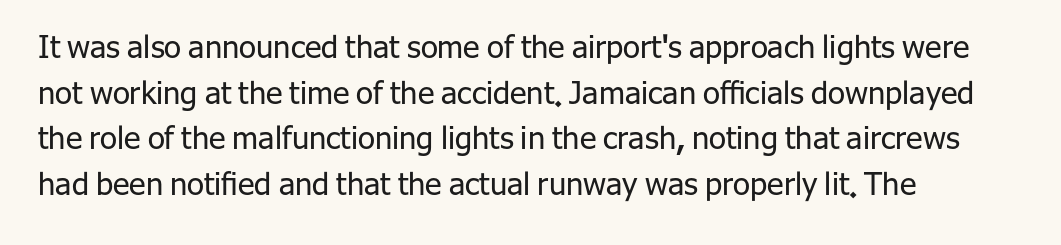
Q: Is the text bold? A: No.
Q: Is the text italic (slanted)? A: No, it is upright.
Q: Is the typeface a serif or a sans-serif typeface? A: Sans-serif.
Q: Is the text underlined? A: No.
Q: How is the paragraph aligned? A: Left-aligned.
Q: Is the spacing between letters normal or unusually wide? A: Normal.
Q: Is the spacing between lines tight, normal or loose? A: Normal.
Q: Width (condensed, normal, or wide)? A: Normal.
Q: Stroke contrast? A: Low.
Q: x-height? A: Medium.
Q: Monospaced? A: No.
